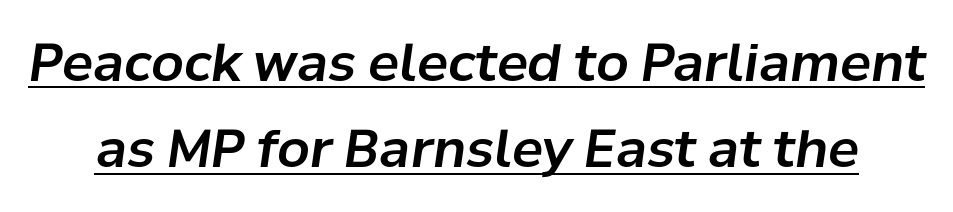
{"italic": "yes", "lean": "right", "slant_degrees": 8, "width": "normal", "stroke_contrast": "low", "x_height": "medium", "monospaced": "no", "underline": "yes", "line_spacing": "normal", "line_spacing_ratio": 1.66, "letter_spacing": "normal", "letter_spacing_em": 0.0, "glyph_px": 52}
